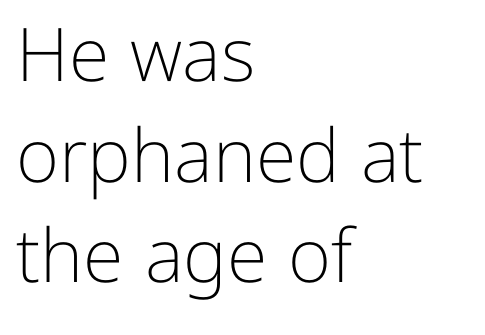
{"serif": "no", "italic": "no", "bold": "no", "weight": "light", "width": "normal", "stroke_contrast": "low", "x_height": "medium", "monospaced": "no", "underline": "no", "align": "left", "line_spacing": "normal", "line_spacing_ratio": 1.36, "letter_spacing": "normal", "letter_spacing_em": 0.0, "glyph_px": 74}
